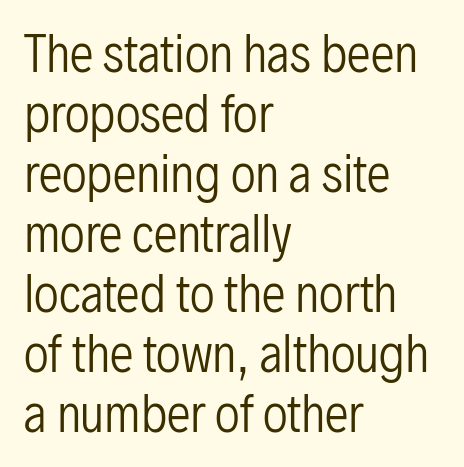
Every character sits straight up, as roman type does. No word sits above an underline. The rows are spaced the way most documents space them. These lines stack with their left ends in a neat column. A light-to-regular cut is what we see here. Stroke terminals: plain, sans-serif.
